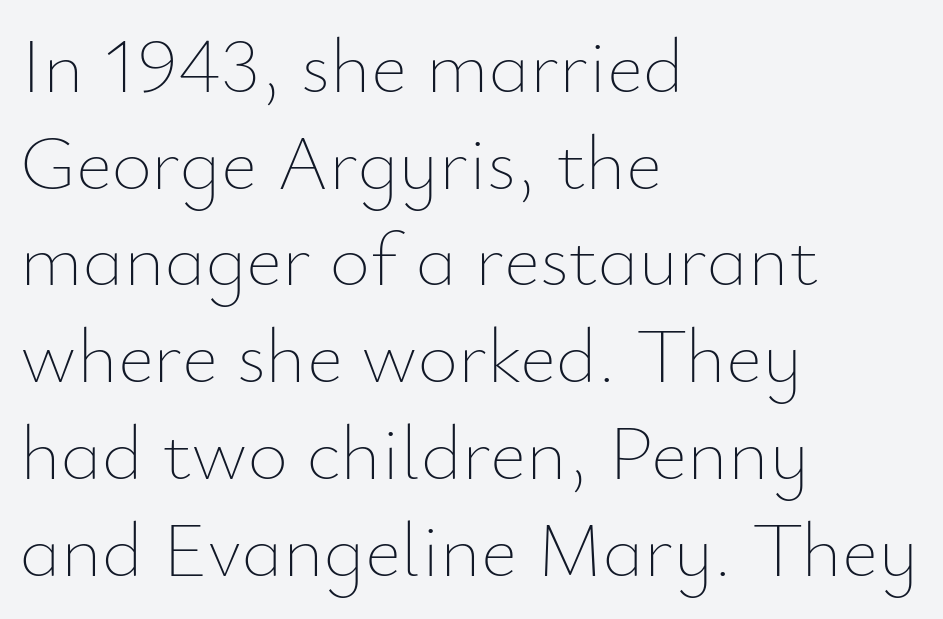
The image shows 78 px thin type, upright; set left-aligned, line spacing 1.24x, normal letter spacing, not underlined; low stroke contrast and a small x-height.
